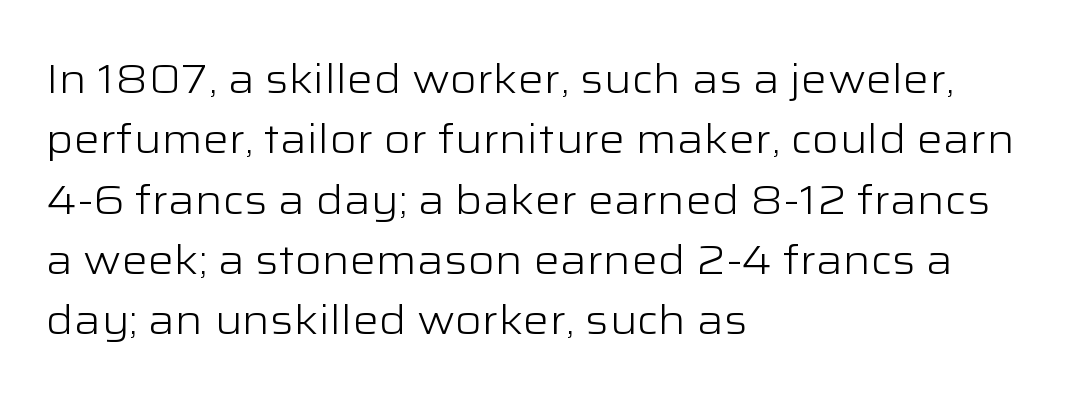
The lines are quadded left. Nope, no serifs anywhere on these letters. Character widths vary here, with narrow letters taking less room than wide ones. Notice how the stems are strictly vertical — no italics here. You could call the tracking neutral — neither tight nor loose.
